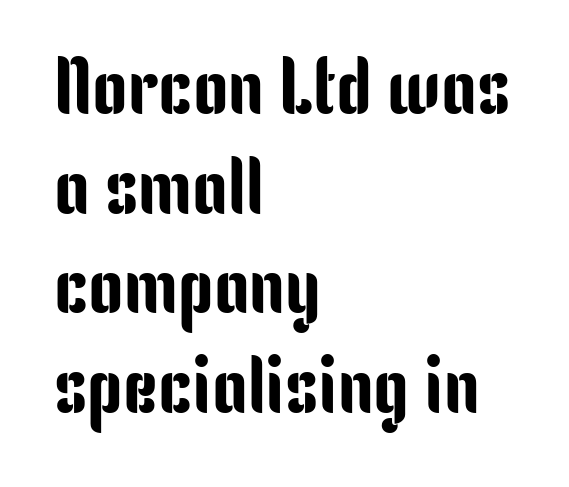
Q: Is the text italic (slanted)? A: No, it is upright.
Q: Is the typeface a serif or a sans-serif typeface? A: Sans-serif.
Q: Is the text underlined? A: No.
Q: How is the paragraph aligned? A: Left-aligned.
Q: Is the spacing between letters normal or unusually wide? A: Normal.
Q: Is the spacing between lines tight, normal or loose? A: Normal.
Q: Width (condensed, normal, or wide)? A: Condensed.
Q: Stroke contrast? A: Low.
Q: x-height? A: Medium.
Q: Monospaced? A: No.
